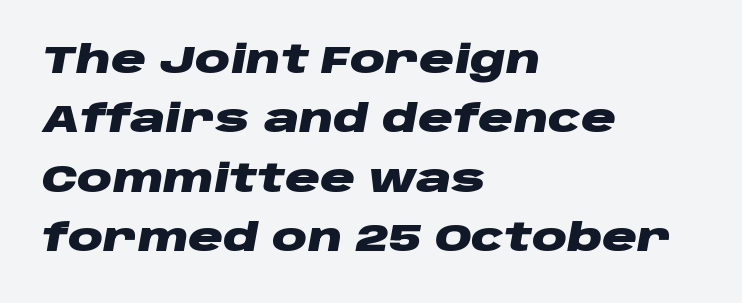
{"italic": "yes", "lean": "right", "slant_degrees": 10, "bold": "yes", "weight": "heavy", "width": "wide", "stroke_contrast": "low", "x_height": "large", "monospaced": "no", "underline": "no", "align": "left", "line_spacing": "normal", "line_spacing_ratio": 1.52, "letter_spacing": "normal", "letter_spacing_em": 0.0, "glyph_px": 39}
